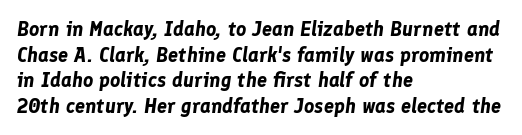
Slanted lettering throughout. Alignment: flush left. The rendering keeps characters at their native spacing. Emphasis by weight is at full strength: bold. Regarding leading, the lines here are spaced in the standard way.
